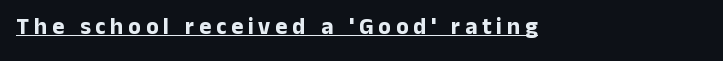
Ordinary non-slanted type is in use. Someone cranked the tracking dial way up on this one. Notice how thick the strokes are: this is what a full bold looks like. Decoration check: the copy is underlined.
